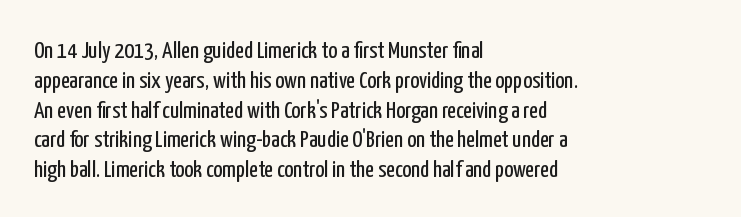
Q: Is the text bold? A: No.
Q: Is the text italic (slanted)? A: No, it is upright.
Q: Is the text underlined? A: No.
Q: How is the paragraph aligned? A: Left-aligned.
Q: Is the spacing between letters normal or unusually wide? A: Normal.
